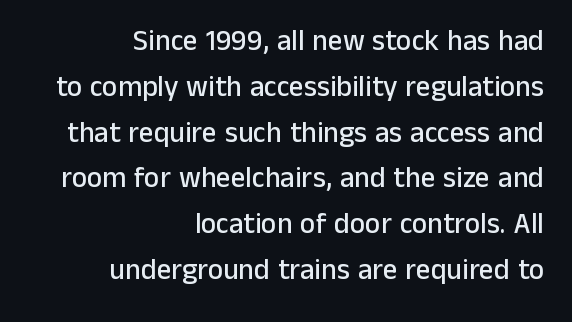
{"serif": "no", "italic": "no", "width": "normal", "stroke_contrast": "low", "x_height": "medium", "monospaced": "no", "underline": "no", "align": "right", "line_spacing": "normal", "line_spacing_ratio": 1.58, "letter_spacing": "normal", "letter_spacing_em": 0.0, "glyph_px": 29}
